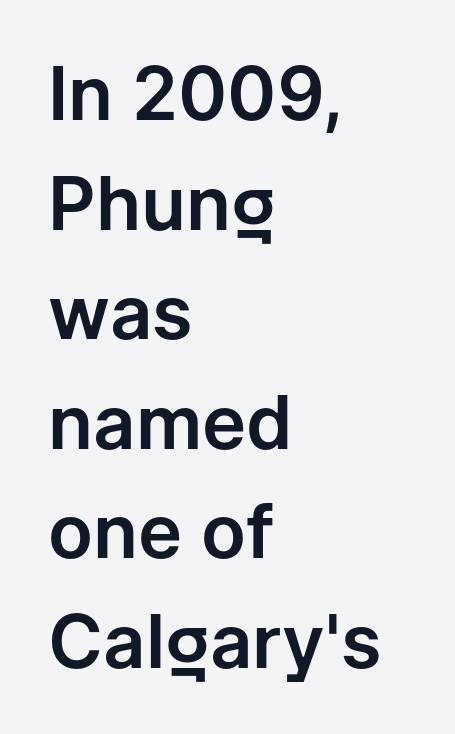
Q: Is the text italic (slanted)? A: No, it is upright.
Q: Is the typeface a serif or a sans-serif typeface? A: Sans-serif.
Q: Is the text underlined? A: No.
Q: How is the paragraph aligned? A: Left-aligned.
Q: Is the spacing between letters normal or unusually wide? A: Normal.
Q: Is the spacing between lines tight, normal or loose? A: Normal.
Q: Width (condensed, normal, or wide)? A: Normal.
Q: Stroke contrast? A: Low.
Q: x-height? A: Medium.
Q: Monospaced? A: No.
